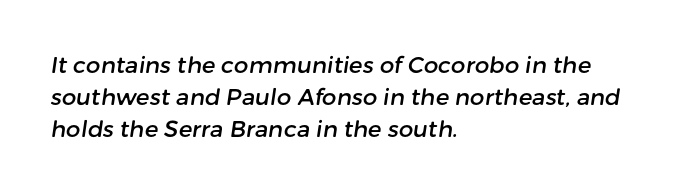
In terms of letterspacing, this is plain default setting. Unmarked baselines from the first word to the last. Every row of glyphs begins at an identical x-position on the left. A normal amount of white space separates one row of letters from the next.
